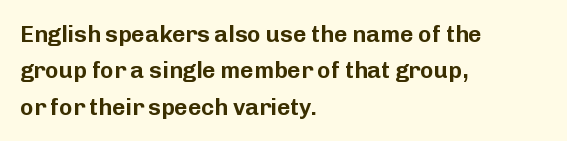
Q: Is the text italic (slanted)? A: No, it is upright.
Q: Is the text underlined? A: No.
Q: How is the paragraph aligned? A: Left-aligned.
Q: Is the spacing between letters normal or unusually wide? A: Normal.
Q: Is the spacing between lines tight, normal or loose? A: Normal.
